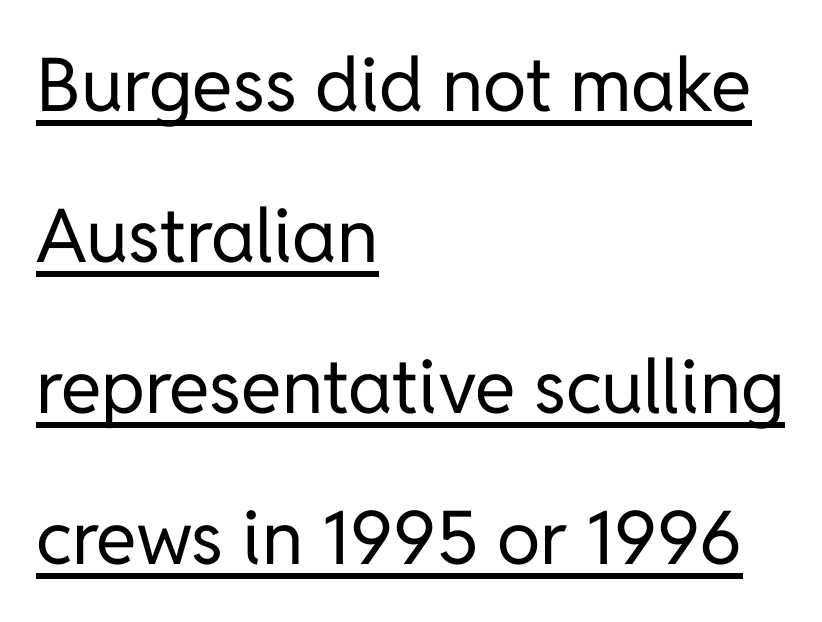
{"serif": "no", "italic": "no", "bold": "no", "weight": "regular", "width": "normal", "stroke_contrast": "low", "x_height": "medium", "monospaced": "no", "underline": "yes", "align": "left", "line_spacing": "loose", "line_spacing_ratio": 2.04, "letter_spacing": "normal", "letter_spacing_em": 0.0, "glyph_px": 74}
